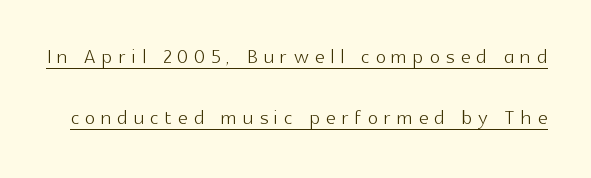
A typesetter would call this heavily tracked-out type. A typesetter would call this leading open, well beyond the default. The passage shown is underscored from start to finish. The type sits square on the baseline with zero lean. Think standard paragraph weight, or any step lighter than that.
